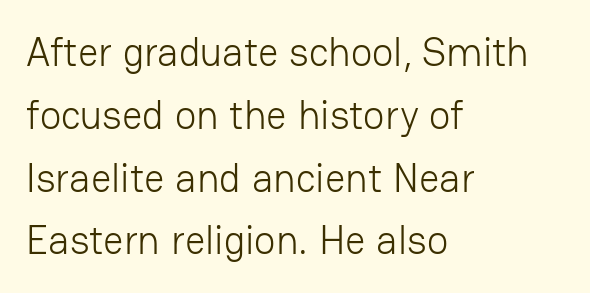
{"serif": "no", "italic": "no", "bold": "no", "weight": "light", "width": "normal", "stroke_contrast": "low", "x_height": "medium", "monospaced": "no", "underline": "no", "align": "left", "line_spacing": "normal", "line_spacing_ratio": 1.57, "letter_spacing": "normal", "letter_spacing_em": 0.0, "glyph_px": 40}
